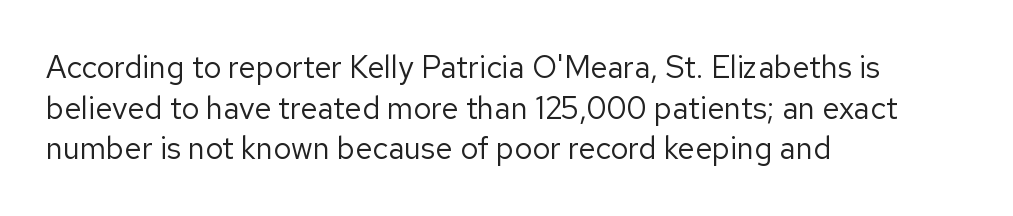
Words float on clear page, feet unadorned. Quick note: interline space is typical. The rendering uses natural spacing where letterforms have individual widths. The typesetter chose a ragged-right arrangement here. Ink coverage per letter is moderate at most. Nothing unusual about the tracking: characters are spaced as the font intends.
